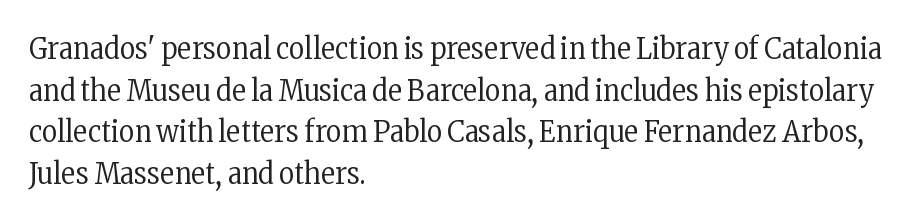
{"serif": "yes", "italic": "no", "bold": "no", "weight": "regular", "width": "condensed", "stroke_contrast": "low", "x_height": "medium", "monospaced": "no", "underline": "no", "align": "left", "line_spacing": "normal", "line_spacing_ratio": 1.39, "letter_spacing": "normal", "letter_spacing_em": 0.0, "glyph_px": 30}
